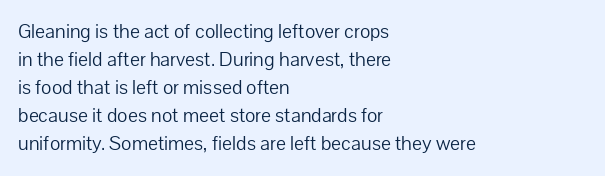
Q: Is the text bold? A: No.
Q: Is the text italic (slanted)? A: No, it is upright.
Q: Is the text underlined? A: No.
Q: How is the paragraph aligned? A: Left-aligned.
Q: Is the spacing between letters normal or unusually wide? A: Normal.
Q: Is the spacing between lines tight, normal or loose? A: Normal.
